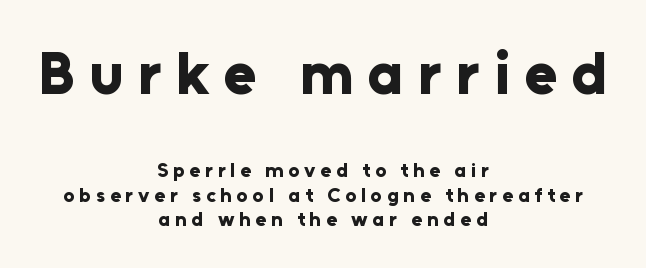
Q: Is the text bold? A: Yes.
Q: Is the text italic (slanted)? A: No, it is upright.
Q: Is the typeface a serif or a sans-serif typeface? A: Sans-serif.
Q: Is the text underlined? A: No.
Q: How is the paragraph aligned? A: Centered.
Q: Is the spacing between letters normal or unusually wide? A: Unusually wide.
Q: Which block of text is set in a larger size, the first (top) or the second (bottom)? A: The first (top) one.
Q: Width (condensed, normal, or wide)? A: Normal.
Q: Stroke contrast? A: Low.
Q: x-height? A: Medium.
Q: Monospaced? A: No.
